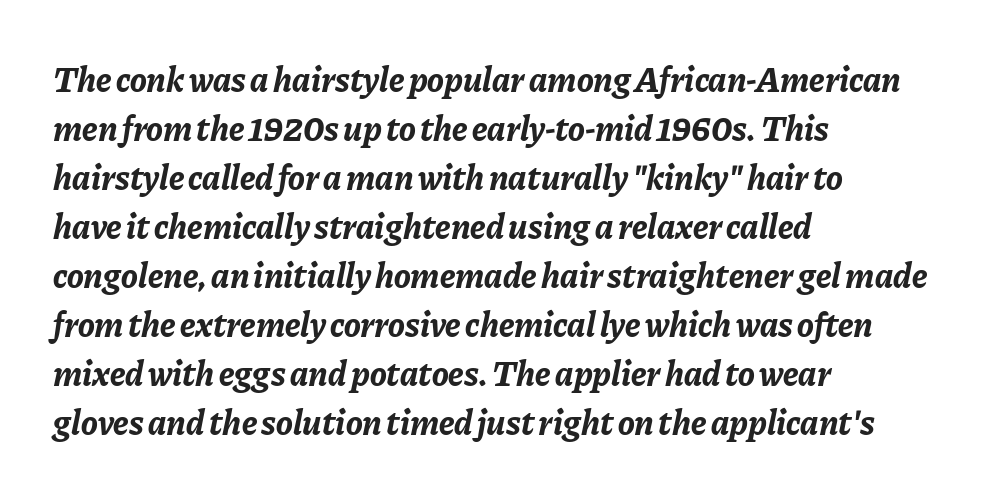
The image shows 35 px bold type, italic (leaning right); set left-aligned, normal line spacing (1.4x), normal letter spacing, not underlined; low stroke contrast and a medium x-height.
